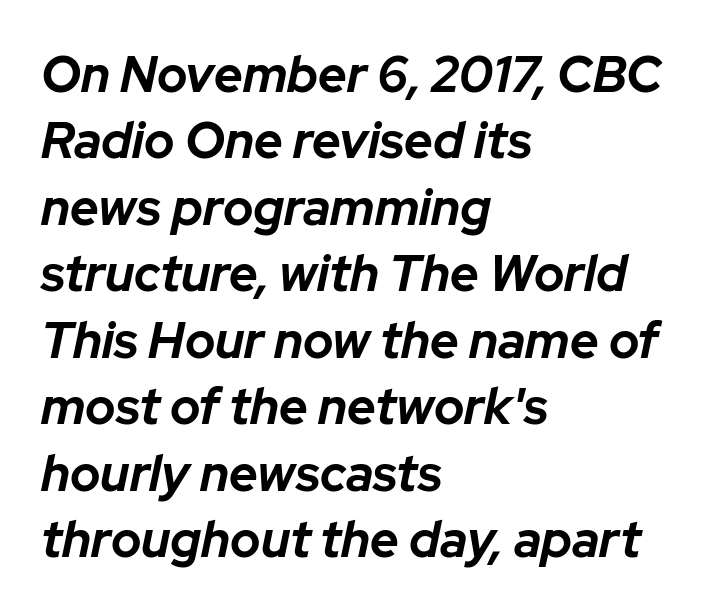
The image shows 50 px bold type, italic (leaning right); set left-aligned, normal line spacing (1.33x), normal letter spacing, not underlined; low stroke contrast and a medium x-height.
